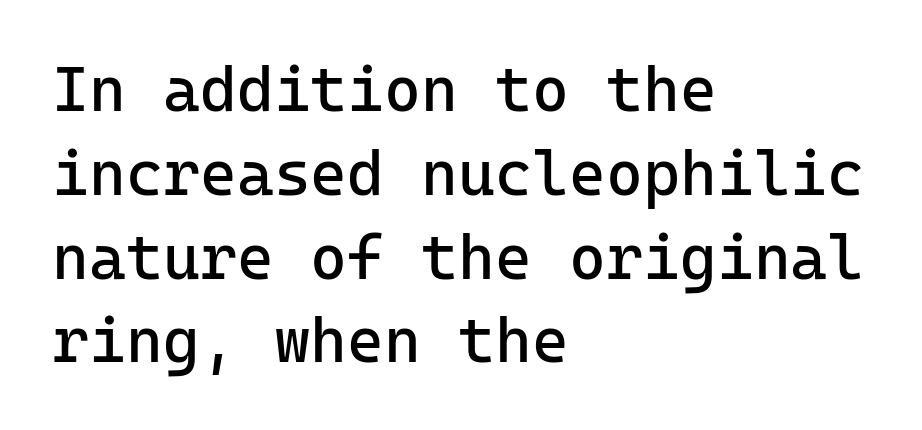
{"serif": "no", "italic": "no", "bold": "no", "weight": "regular", "width": "normal", "stroke_contrast": "low", "x_height": "medium", "underline": "no", "align": "left", "line_spacing": "normal", "line_spacing_ratio": 1.33, "letter_spacing": "normal", "letter_spacing_em": 0.0, "glyph_px": 63}
